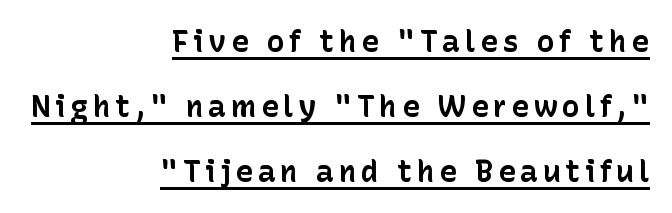
Q: Is the text bold? A: Yes.
Q: Is the text italic (slanted)? A: No, it is upright.
Q: Is the typeface a serif or a sans-serif typeface? A: Sans-serif.
Q: Is the text underlined? A: Yes.
Q: How is the paragraph aligned? A: Right-aligned.
Q: Is the spacing between lines tight, normal or loose? A: Loose.
Q: Width (condensed, normal, or wide)? A: Normal.
Q: Stroke contrast? A: Low.
Q: x-height? A: Medium.
Q: Monospaced? A: No.
